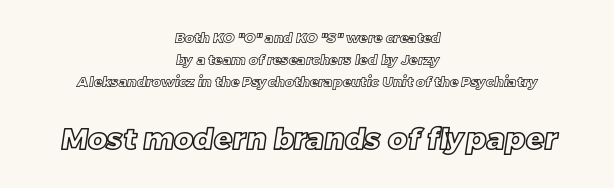
Look at the glyph heights: the lower group is clearly the bigger setting. Is this a fixed-width face? No — the glyphs have proportional, varying widths. The zone under the glyphs is completely vacant. The setting favours the middle, as headings and verse often do. A typesetter would call this leading conventional body-copy spacing.
